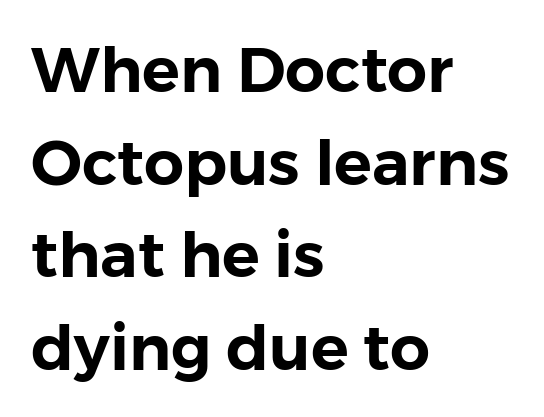
{"serif": "no", "italic": "no", "width": "normal", "stroke_contrast": "low", "x_height": "medium", "monospaced": "no", "underline": "no", "align": "left", "line_spacing": "normal", "line_spacing_ratio": 1.47, "letter_spacing": "normal", "letter_spacing_em": 0.0, "glyph_px": 63}
